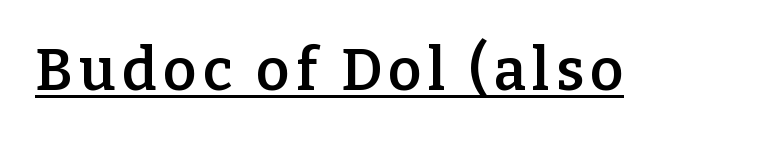
Q: Is the text bold? A: Semi-bold.
Q: Is the text italic (slanted)? A: No, it is upright.
Q: Is the typeface a serif or a sans-serif typeface? A: Serif.
Q: Is the text underlined? A: Yes.
Q: Width (condensed, normal, or wide)? A: Normal.
Q: Stroke contrast? A: Low.
Q: x-height? A: Medium.
Q: Monospaced? A: No.
